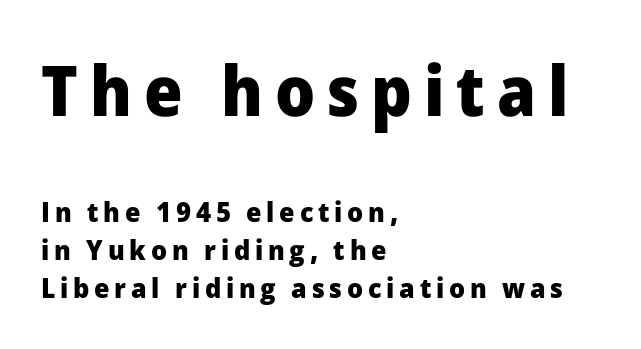
Q: Is the text bold? A: Yes.
Q: Is the text italic (slanted)? A: No, it is upright.
Q: Is the typeface a serif or a sans-serif typeface? A: Sans-serif.
Q: Is the text underlined? A: No.
Q: How is the paragraph aligned? A: Left-aligned.
Q: Is the spacing between lines tight, normal or loose? A: Normal.
Q: Which block of text is set in a larger size, the first (top) or the second (bottom)? A: The first (top) one.
Q: Width (condensed, normal, or wide)? A: Normal.
Q: Stroke contrast? A: Low.
Q: x-height? A: Medium.
Q: Monospaced? A: No.
